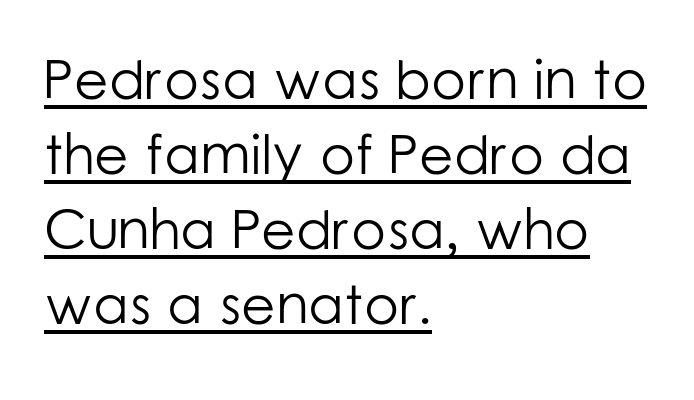
Q: Is the text bold? A: No.
Q: Is the text italic (slanted)? A: No, it is upright.
Q: Is the typeface a serif or a sans-serif typeface? A: Sans-serif.
Q: Is the text underlined? A: Yes.
Q: How is the paragraph aligned? A: Left-aligned.
Q: Is the spacing between letters normal or unusually wide? A: Normal.
Q: Is the spacing between lines tight, normal or loose? A: Normal.
Q: Width (condensed, normal, or wide)? A: Normal.
Q: Stroke contrast? A: Low.
Q: x-height? A: Medium.
Q: Monospaced? A: No.
